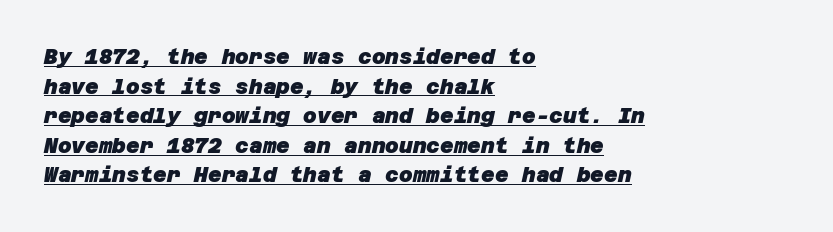
Q: Is the text bold? A: Yes.
Q: Is the text underlined? A: Yes.
Q: How is the paragraph aligned? A: Left-aligned.
Q: Is the spacing between letters normal or unusually wide? A: Normal.
Q: Is the spacing between lines tight, normal or loose? A: Normal.
